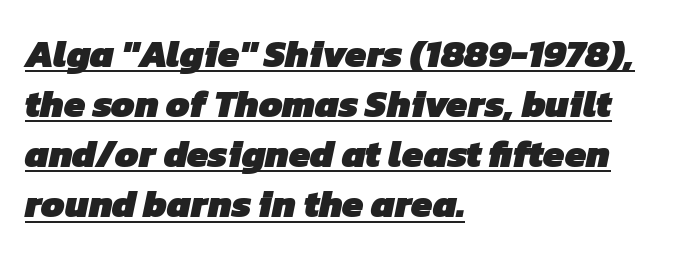
Baseline-to-baseline distance is the conventional proportion of letter height. The passage shown is typed in a proportional face where columns would drift. What decoration does the sample have? An underline. This sample uses a sans-serif face. The lines are quadded left.
